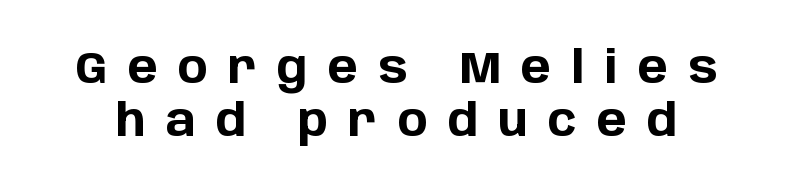
{"serif": "no", "italic": "no", "bold": "yes", "weight": "bold", "width": "normal", "stroke_contrast": "low", "x_height": "large", "monospaced": "no", "underline": "no", "line_spacing_ratio": 1.18, "letter_spacing": "wide", "letter_spacing_em": 0.45, "glyph_px": 45}
